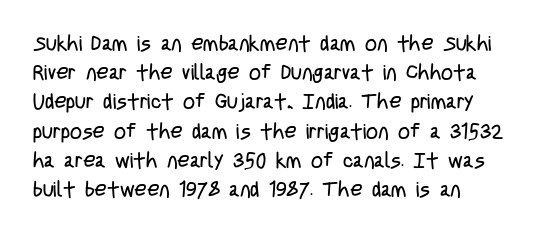
The image shows 21 px text type, upright; set normal line spacing (1.39x), normal letter spacing, not underlined.
